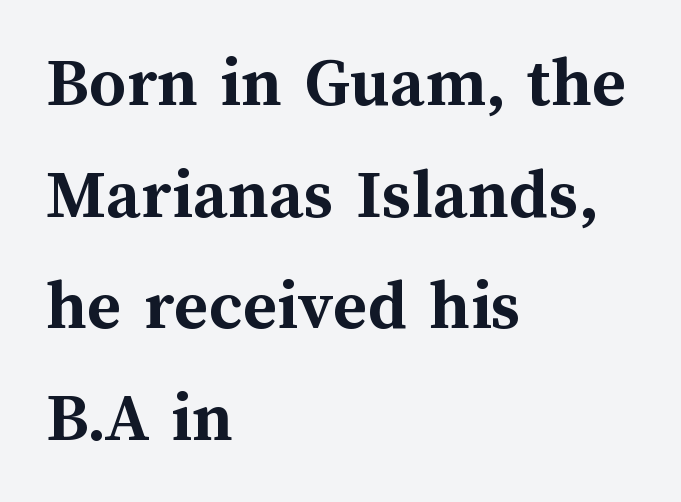
{"italic": "no", "bold": "yes", "weight": "semibold", "width": "normal", "stroke_contrast": "medium", "x_height": "medium", "monospaced": "no", "underline": "no", "align": "left", "line_spacing": "normal", "line_spacing_ratio": 1.53, "letter_spacing": "normal", "letter_spacing_em": 0.0, "glyph_px": 73}
